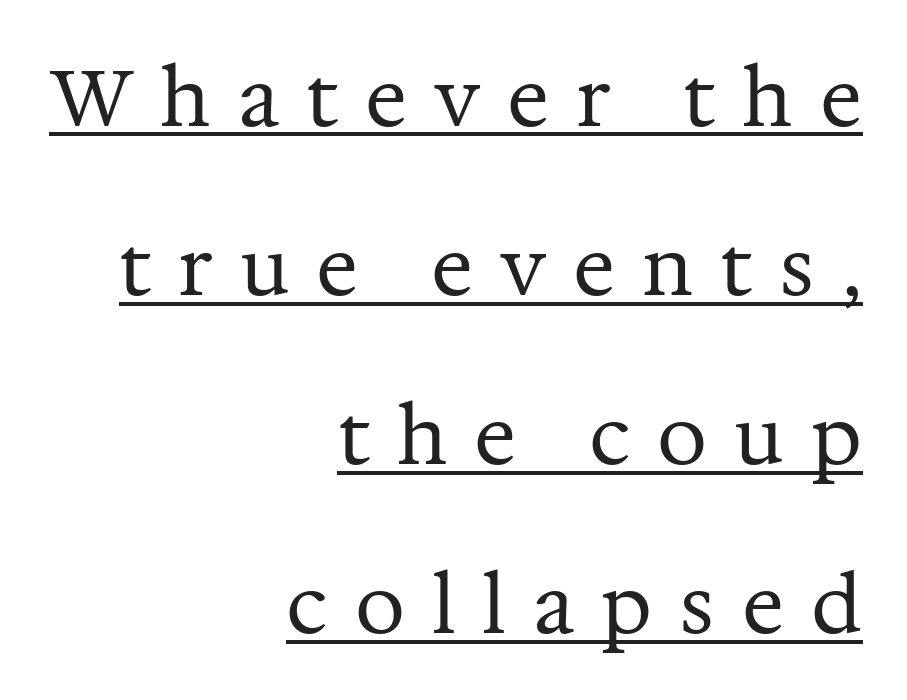
Q: Is the text bold? A: No.
Q: Is the text italic (slanted)? A: No, it is upright.
Q: Is the typeface a serif or a sans-serif typeface? A: Serif.
Q: Is the text underlined? A: Yes.
Q: How is the paragraph aligned? A: Right-aligned.
Q: Is the spacing between letters normal or unusually wide? A: Unusually wide.
Q: Is the spacing between lines tight, normal or loose? A: Loose.
Q: Width (condensed, normal, or wide)? A: Normal.
Q: Stroke contrast? A: Medium.
Q: x-height? A: Medium.
Q: Monospaced? A: No.
